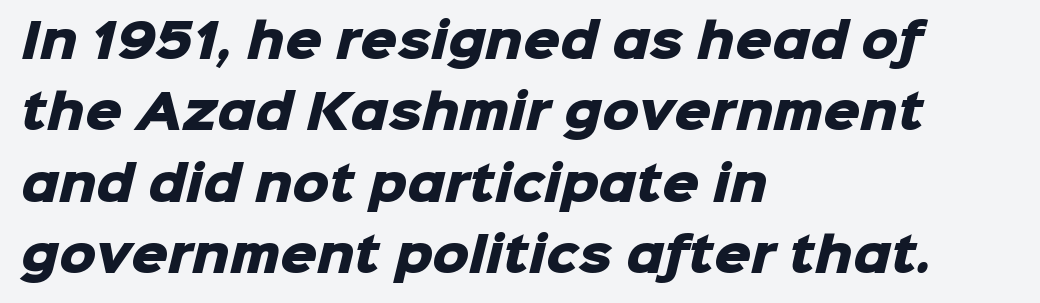
{"serif": "no", "bold": "yes", "weight": "heavy", "width": "normal", "stroke_contrast": "low", "x_height": "medium", "monospaced": "no", "underline": "no", "align": "left", "line_spacing": "normal", "line_spacing_ratio": 1.55, "letter_spacing": "normal", "letter_spacing_em": 0.0, "glyph_px": 46}
